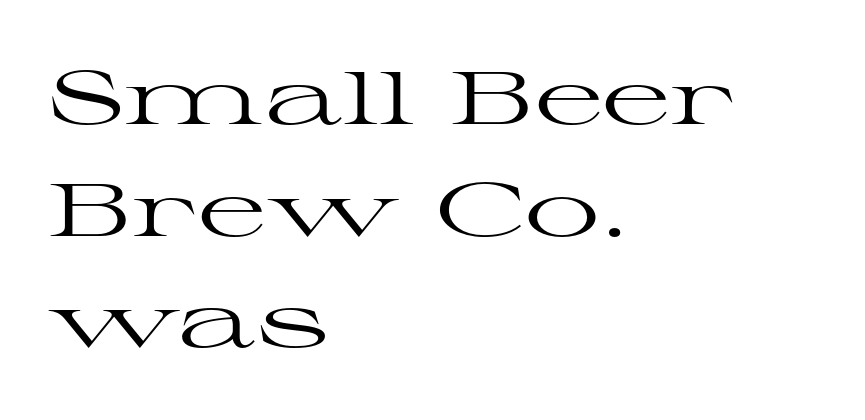
The image shows 75 px regular-weight, wide serif type, upright; set left-aligned, normal line spacing (1.49x), normal letter spacing, not underlined; high stroke contrast and a medium x-height.
